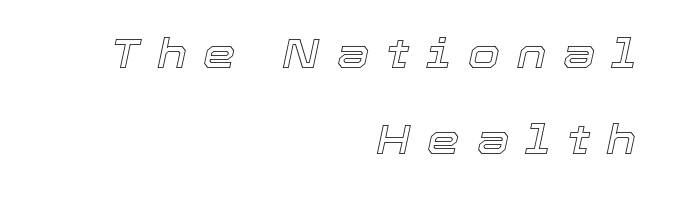
This sample trades compactness for vertical openness between lines. The rendering uses natural spacing where letterforms have individual widths. Layout note: lines flush right. The area under the type is left untouched.
